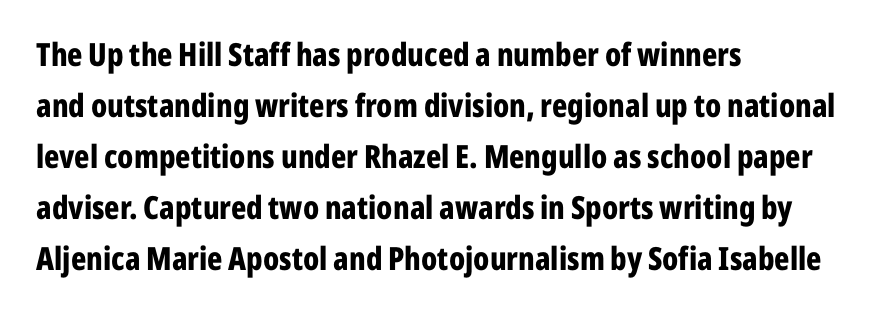
Q: Is the text bold? A: Yes.
Q: Is the text italic (slanted)? A: No, it is upright.
Q: Is the typeface a serif or a sans-serif typeface? A: Sans-serif.
Q: Is the text underlined? A: No.
Q: How is the paragraph aligned? A: Left-aligned.
Q: Is the spacing between letters normal or unusually wide? A: Normal.
Q: Is the spacing between lines tight, normal or loose? A: Normal.
Q: Width (condensed, normal, or wide)? A: Condensed.
Q: Stroke contrast? A: Low.
Q: x-height? A: Medium.
Q: Monospaced? A: No.
